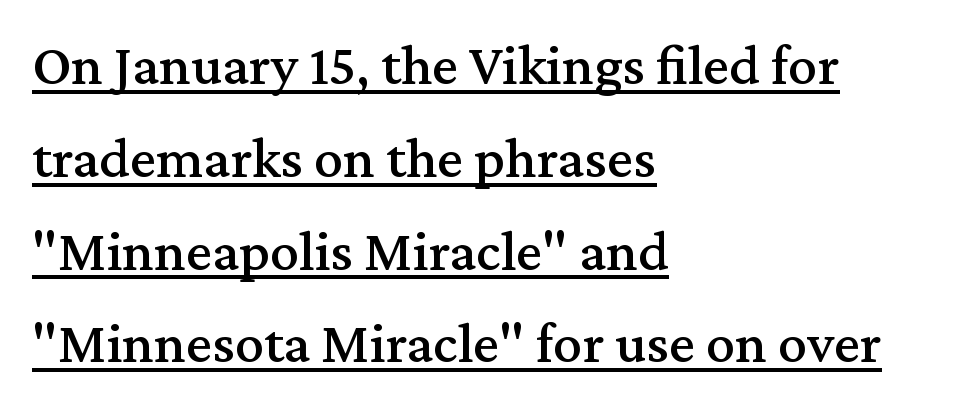
Does a line run under the words? Yes, clearly. Think of a printed novel: that variable character pitch is what you see here. The vertical gap from one line to the next is medium. Italic: no, the glyphs are upright roman.
